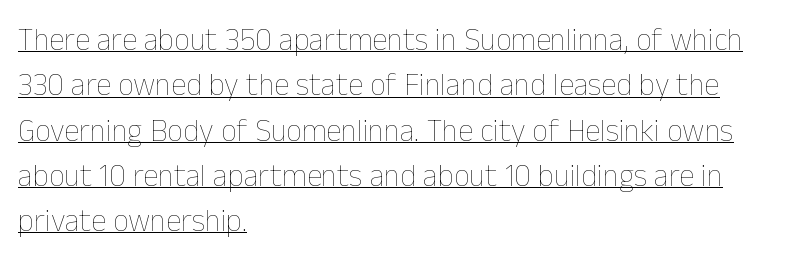
Layout note: lines flush left. Looks like regular typesetting: each glyph gets only the width it needs. You can tell it's not italic because the verticals are truly vertical. Quick note: interline space is typical. Nothing heavy about these letters — not bold at all.
